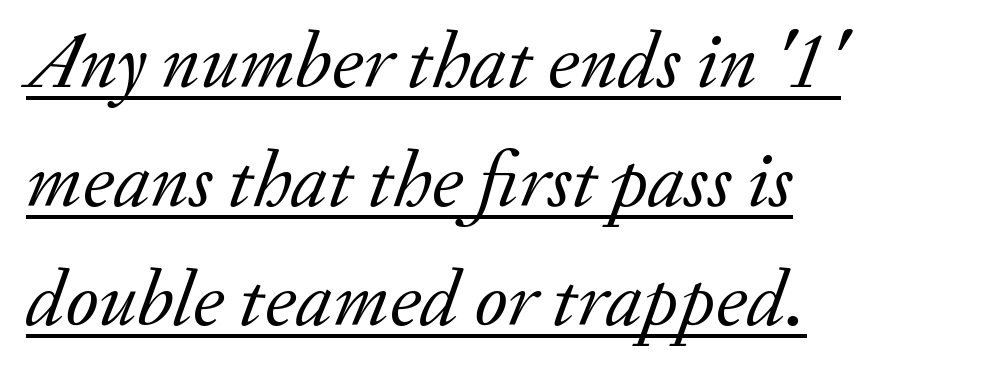
{"serif": "yes", "italic": "yes", "lean": "right", "slant_degrees": 20, "bold": "no", "weight": "regular", "width": "normal", "stroke_contrast": "low", "x_height": "small", "monospaced": "no", "underline": "yes", "align": "left", "line_spacing": "normal", "line_spacing_ratio": 1.49, "letter_spacing": "normal", "letter_spacing_em": 0.0, "glyph_px": 80}
